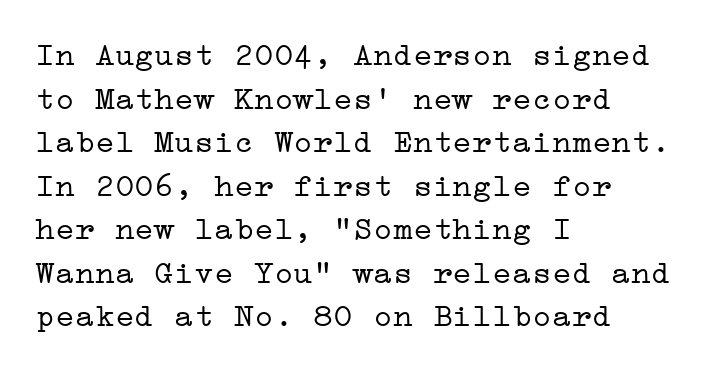
Q: Is the text bold? A: No.
Q: Is the text italic (slanted)? A: No, it is upright.
Q: Is the typeface a serif or a sans-serif typeface? A: Serif.
Q: Is the text underlined? A: No.
Q: How is the paragraph aligned? A: Left-aligned.
Q: Is the spacing between letters normal or unusually wide? A: Normal.
Q: Is the spacing between lines tight, normal or loose? A: Normal.
Q: Width (condensed, normal, or wide)? A: Wide.
Q: Stroke contrast? A: Low.
Q: x-height? A: Medium.
